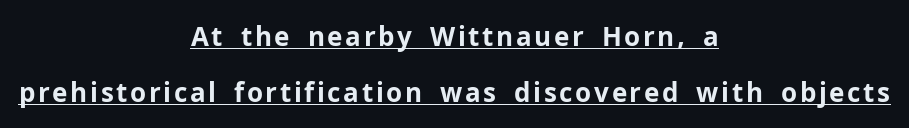
{"italic": "no", "bold": "yes", "underline": "yes", "align": "center", "line_spacing": "loose", "line_spacing_ratio": 2.15, "glyph_px": 26}
